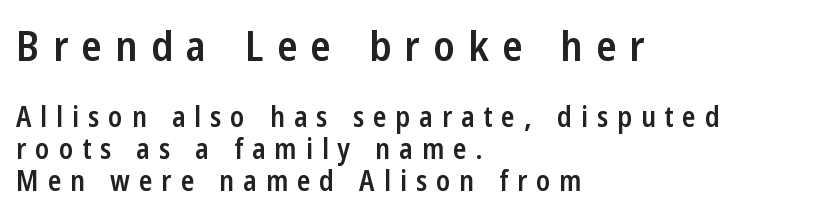
{"serif": "no", "italic": "no", "bold": "semi", "weight": "semibold", "width": "condensed", "stroke_contrast": "low", "x_height": "medium", "monospaced": "no", "underline": "no", "align": "left", "line_spacing": "tight", "line_spacing_ratio": 1.14, "letter_spacing": "wide", "letter_spacing_em": 0.32, "larger_block": "first", "size_ratio": 1.5, "glyph_px": 42}
